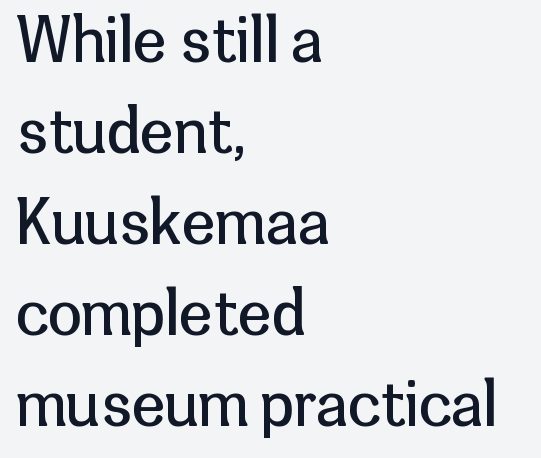
{"serif": "no", "italic": "no", "bold": "no", "weight": "regular", "width": "normal", "stroke_contrast": "low", "x_height": "medium", "monospaced": "no", "underline": "no", "align": "left", "line_spacing": "normal", "line_spacing_ratio": 1.49, "letter_spacing": "normal", "letter_spacing_em": 0.0, "glyph_px": 61}
